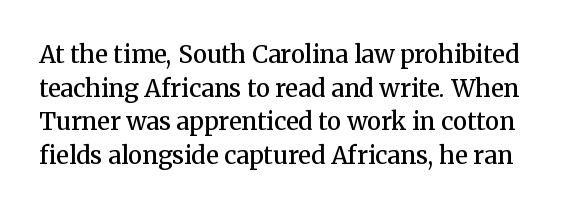
Q: Is the text bold? A: Semi-bold.
Q: Is the text italic (slanted)? A: No, it is upright.
Q: Is the text underlined? A: No.
Q: Is the spacing between letters normal or unusually wide? A: Normal.
Q: Is the spacing between lines tight, normal or loose? A: Normal.
